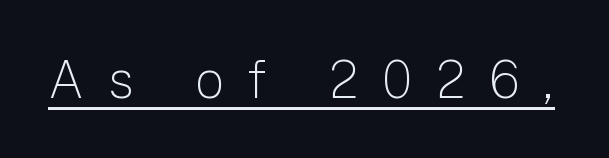
{"serif": "no", "italic": "no", "bold": "no", "weight": "light", "width": "normal", "stroke_contrast": "low", "x_height": "medium", "monospaced": "no", "underline": "yes", "letter_spacing": "wide", "letter_spacing_em": 0.46, "glyph_px": 52}
